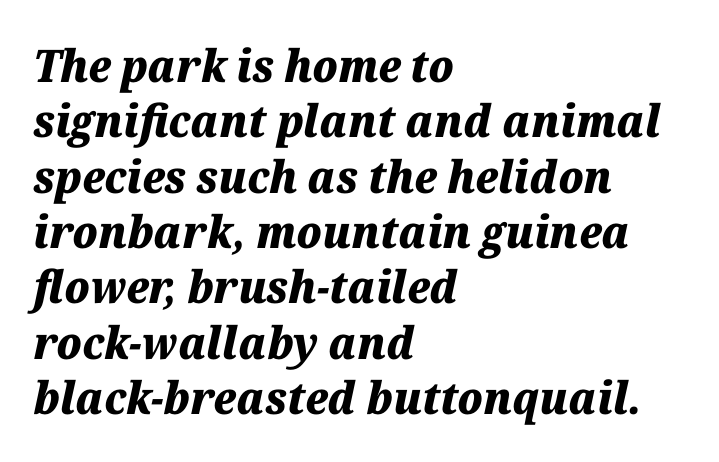
Q: Is the text bold? A: Yes.
Q: Is the text italic (slanted)? A: Yes, it leans right by about 12 degrees.
Q: Is the text underlined? A: No.
Q: How is the paragraph aligned? A: Left-aligned.
Q: Is the spacing between letters normal or unusually wide? A: Normal.
Q: Width (condensed, normal, or wide)? A: Normal.
Q: Stroke contrast? A: Medium.
Q: x-height? A: Medium.
Q: Monospaced? A: No.
